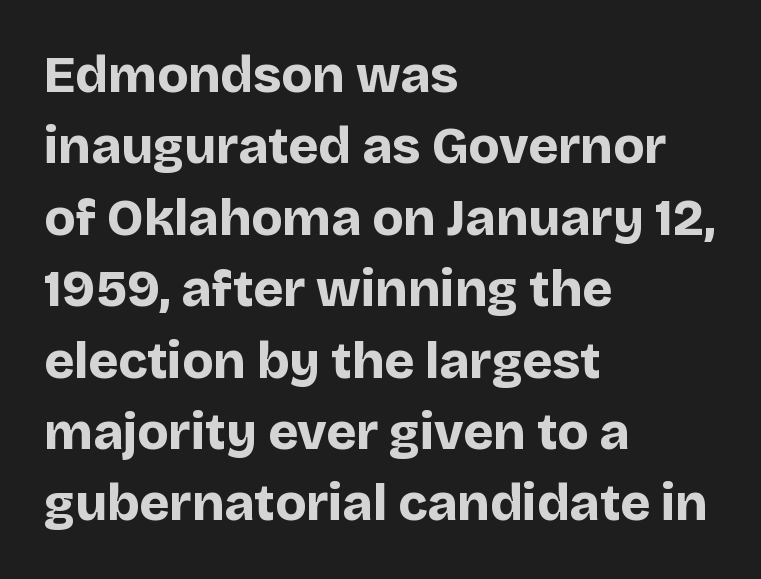
No italicization has been applied; the sample stays upright. Observe the ordinary spacing: letters are neighbours, not strangers. Quick note: interline space is typical. Left-aligned paragraph, ragged on the right. The specimen omits any rule beneath the text block's lines.
